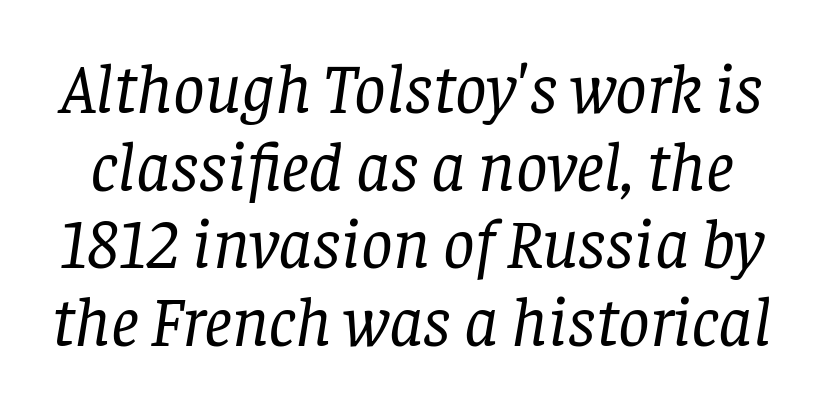
The face used here is proportionally spaced, like ordinary book or web type. The lines are packed closely together with very little leading. The passage shown is not bold in any degree. Rendered with sloped, italic letterforms.
